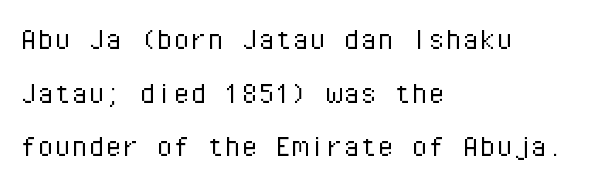
The image shows 34 px light sans-serif type, upright, monospaced; set left-aligned, normal line spacing (1.58x), normal letter spacing, not underlined; low stroke contrast and a medium x-height.
